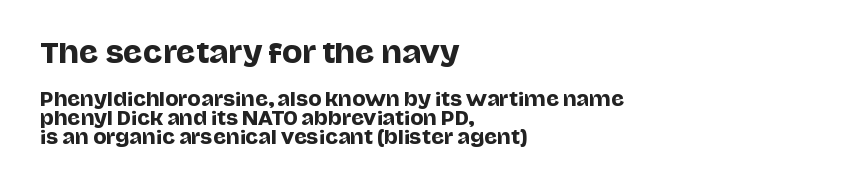
The image shows 27 px text type, upright; set left-aligned, tight line spacing (1.06x), normal letter spacing, not underlined; the first (top) block is 1.5x larger.
